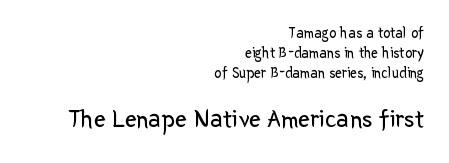
Q: Is the text bold? A: No.
Q: Is the text italic (slanted)? A: No, it is upright.
Q: Is the text underlined? A: No.
Q: How is the paragraph aligned? A: Right-aligned.
Q: Is the spacing between letters normal or unusually wide? A: Normal.
Q: Is the spacing between lines tight, normal or loose? A: Normal.
Q: Which block of text is set in a larger size, the first (top) or the second (bottom)? A: The second (bottom) one.
